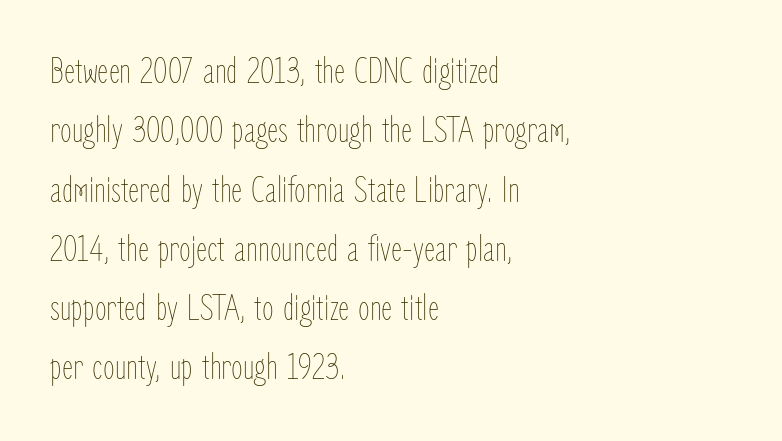
Q: Is the text bold? A: No.
Q: Is the text italic (slanted)? A: No, it is upright.
Q: Is the text underlined? A: No.
Q: How is the paragraph aligned? A: Left-aligned.
Q: Is the spacing between letters normal or unusually wide? A: Normal.
Q: Is the spacing between lines tight, normal or loose? A: Normal.
Q: Width (condensed, normal, or wide)? A: Condensed.
Q: Stroke contrast? A: Low.
Q: x-height? A: Medium.
Q: Monospaced? A: No.
